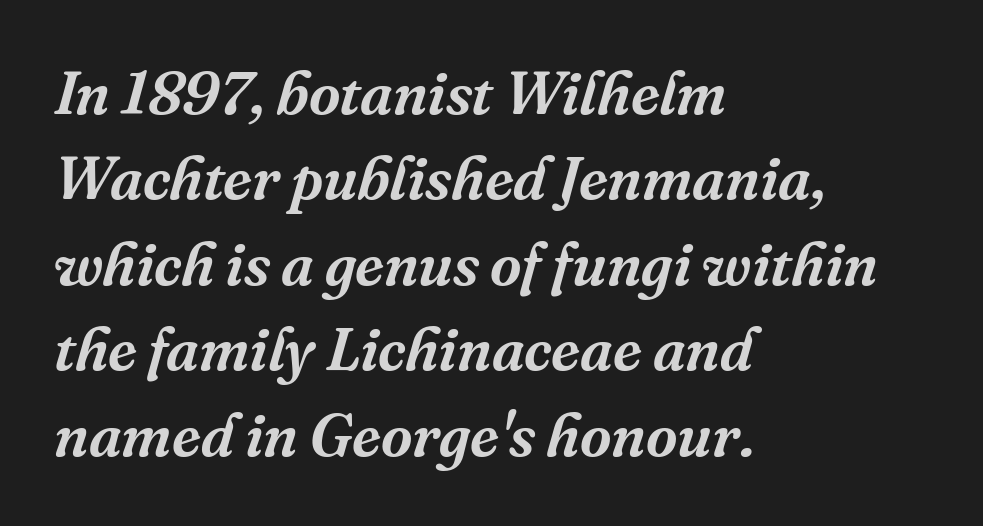
The image shows 61 px serif type, italic (leaning right); set left-aligned, normal line spacing (1.4x), normal letter spacing, not underlined; medium stroke contrast and a medium x-height.
